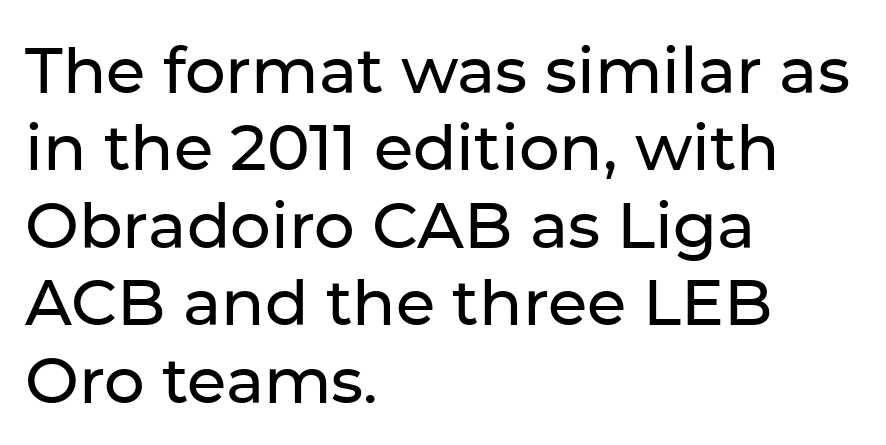
The image shows 64 px sans-serif type, upright; set left-aligned, line spacing 1.21x, normal letter spacing, not underlined; low stroke contrast and a medium x-height.
